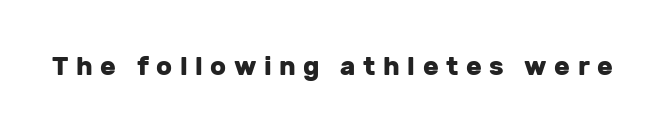
{"italic": "no", "bold": "yes", "underline": "no", "letter_spacing": "wide", "letter_spacing_em": 0.29, "glyph_px": 26}
